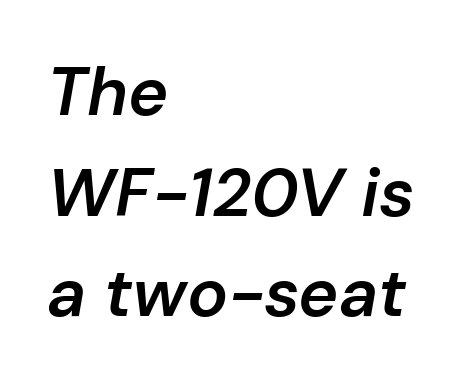
{"italic": "yes", "lean": "right", "slant_degrees": 10, "bold": "semi", "weight": "semibold", "width": "normal", "stroke_contrast": "low", "x_height": "medium", "monospaced": "no", "underline": "no", "align": "left", "line_spacing": "normal", "line_spacing_ratio": 1.48, "letter_spacing": "normal", "letter_spacing_em": 0.0, "glyph_px": 68}
